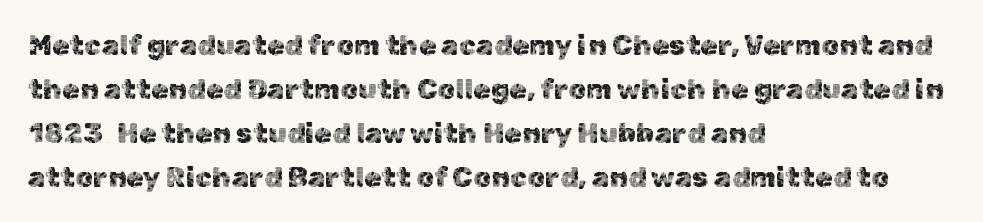
{"serif": "no", "italic": "no", "width": "normal", "x_height": "medium", "monospaced": "no", "underline": "no", "align": "left", "line_spacing": "normal", "line_spacing_ratio": 1.57, "letter_spacing": "normal", "letter_spacing_em": 0.0, "glyph_px": 28}
